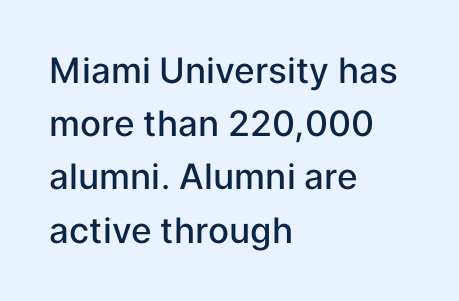
The image shows 35 px semibold sans-serif type, upright; set left-aligned, normal line spacing (1.52x), normal letter spacing, not underlined; low stroke contrast and a medium x-height.
